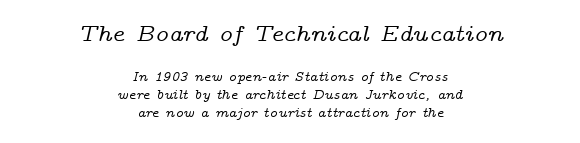
The image shows 24 px text type, italic (leaning right); set centered, normal line spacing (1.26x), normal letter spacing, not underlined; the first (top) block is 1.71x larger.
